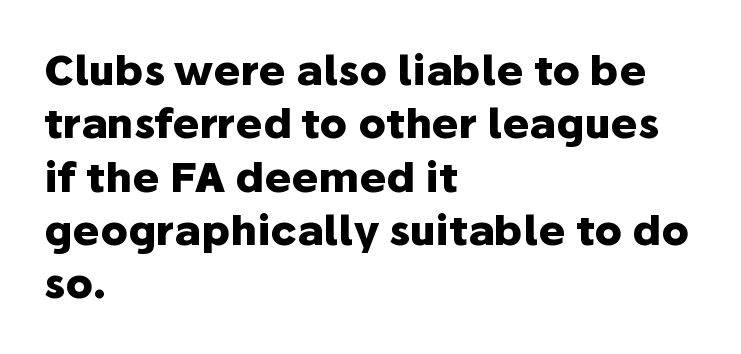
Q: Is the text bold? A: Yes.
Q: Is the text italic (slanted)? A: No, it is upright.
Q: Is the typeface a serif or a sans-serif typeface? A: Sans-serif.
Q: Is the text underlined? A: No.
Q: How is the paragraph aligned? A: Left-aligned.
Q: Is the spacing between letters normal or unusually wide? A: Normal.
Q: Is the spacing between lines tight, normal or loose? A: Normal.
Q: Width (condensed, normal, or wide)? A: Normal.
Q: Stroke contrast? A: Low.
Q: x-height? A: Medium.
Q: Monospaced? A: No.
